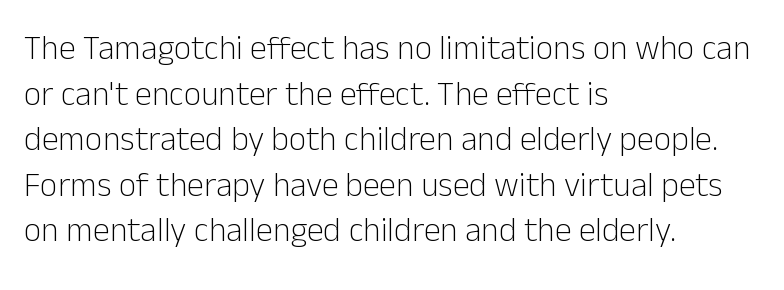
Q: Is the text bold? A: No.
Q: Is the text italic (slanted)? A: No, it is upright.
Q: Is the typeface a serif or a sans-serif typeface? A: Sans-serif.
Q: Is the text underlined? A: No.
Q: How is the paragraph aligned? A: Left-aligned.
Q: Is the spacing between letters normal or unusually wide? A: Normal.
Q: Is the spacing between lines tight, normal or loose? A: Normal.
Q: Width (condensed, normal, or wide)? A: Normal.
Q: Stroke contrast? A: Low.
Q: x-height? A: Medium.
Q: Monospaced? A: No.
